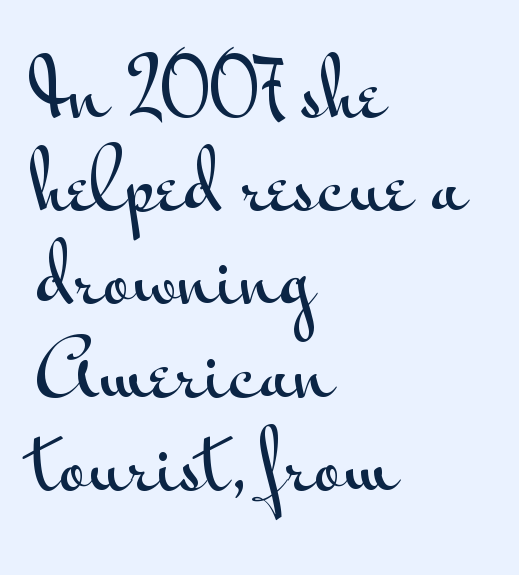
{"serif": "no", "width": "wide", "stroke_contrast": "medium", "x_height": "small", "monospaced": "no", "underline": "no", "align": "left", "line_spacing_ratio": 1.21, "letter_spacing": "normal", "letter_spacing_em": 0.0, "glyph_px": 77}
